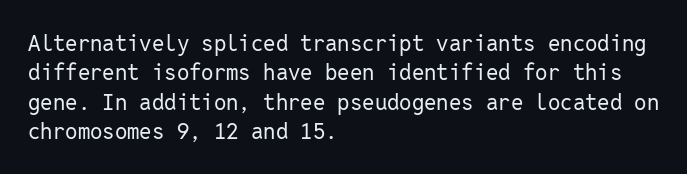
The image shows 22 px text type, upright; set left-aligned, normal line spacing (1.33x), normal letter spacing, not underlined.
